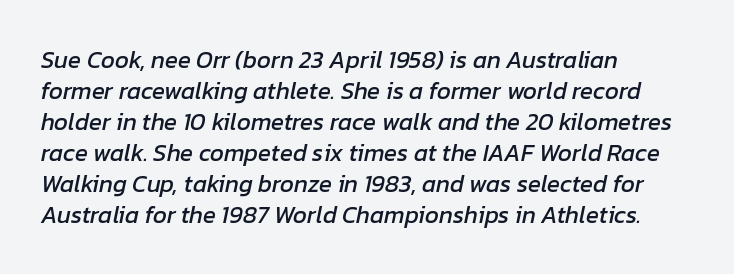
The image shows 24 px text type, italic (leaning right); set left-aligned, normal line spacing (1.29x), normal letter spacing, not underlined.
